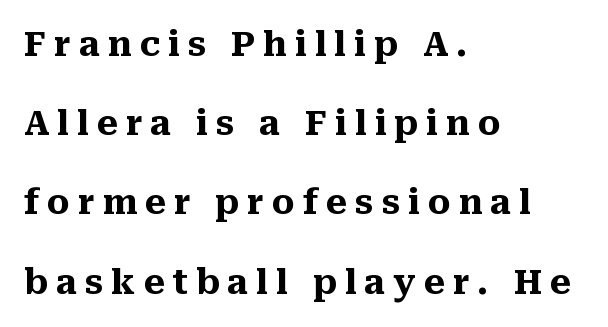
The image shows 34 px heavy serif type, upright; set left-aligned, loose line spacing (2.33x), unusually wide letter spacing (+0.23 em), not underlined; medium stroke contrast and a medium x-height.
